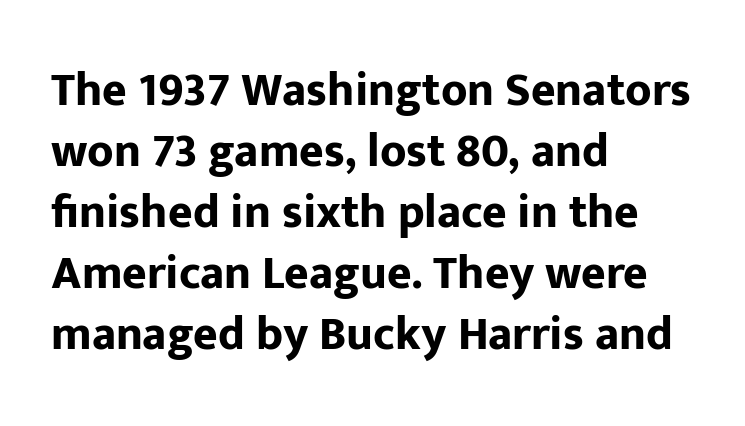
Q: Is the text bold? A: Yes.
Q: Is the text italic (slanted)? A: No, it is upright.
Q: Is the typeface a serif or a sans-serif typeface? A: Sans-serif.
Q: Is the text underlined? A: No.
Q: How is the paragraph aligned? A: Left-aligned.
Q: Is the spacing between letters normal or unusually wide? A: Normal.
Q: Is the spacing between lines tight, normal or loose? A: Normal.
Q: Width (condensed, normal, or wide)? A: Normal.
Q: Stroke contrast? A: Low.
Q: x-height? A: Medium.
Q: Monospaced? A: No.
